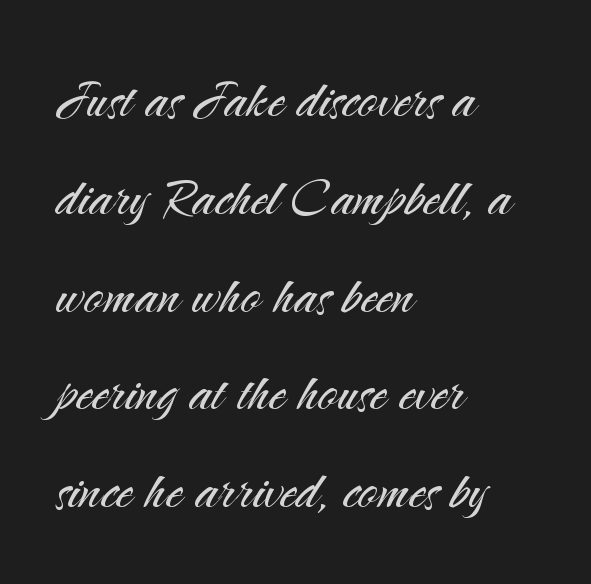
The image shows 67 px light sans-serif type; set left-aligned, normal line spacing (1.46x), normal letter spacing, not underlined; medium stroke contrast and a small x-height.
